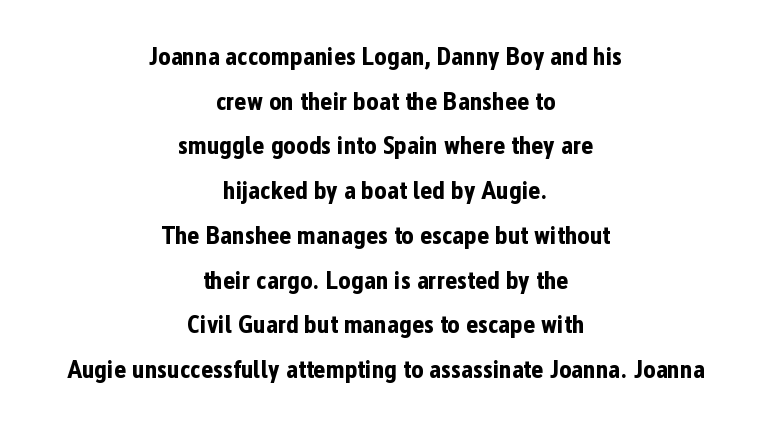
{"italic": "no", "bold": "yes", "underline": "no", "align": "center", "line_spacing_ratio": 1.72, "letter_spacing": "normal", "letter_spacing_em": 0.0, "glyph_px": 26}
